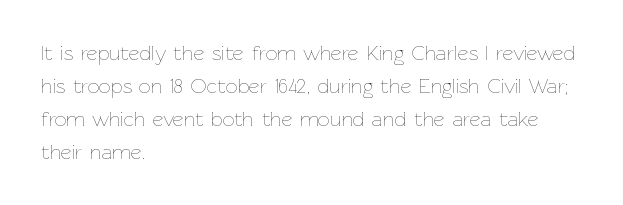
No italicization has been applied; the sample stays upright. This rendering features lettering with no underline. Summary of weight: not heavy and not bold. The typesetter chose a ragged-right arrangement here. The vertical gap from one line to the next is medium.
